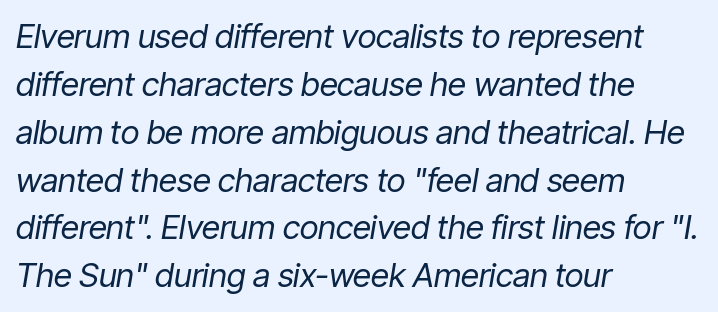
The image shows 33 px regular-weight, condensed type, italic (leaning right); set left-aligned, normal line spacing (1.45x), normal letter spacing, not underlined; low stroke contrast and a medium x-height.
